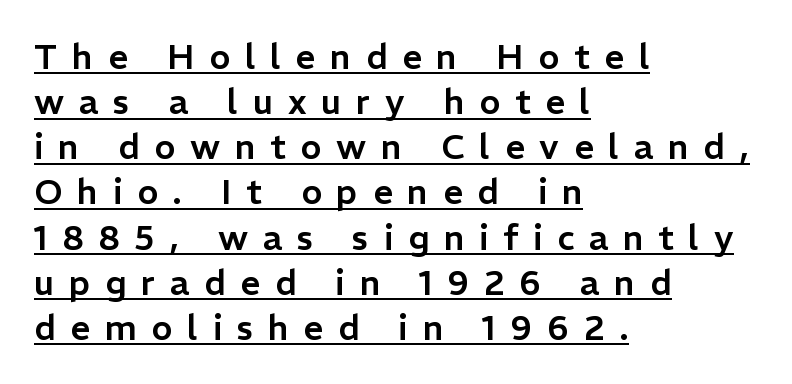
The image shows 35 px sans-serif type, upright; set left-aligned, normal line spacing (1.29x), unusually wide letter spacing (+0.42 em), underlined; low stroke contrast and a medium x-height.
